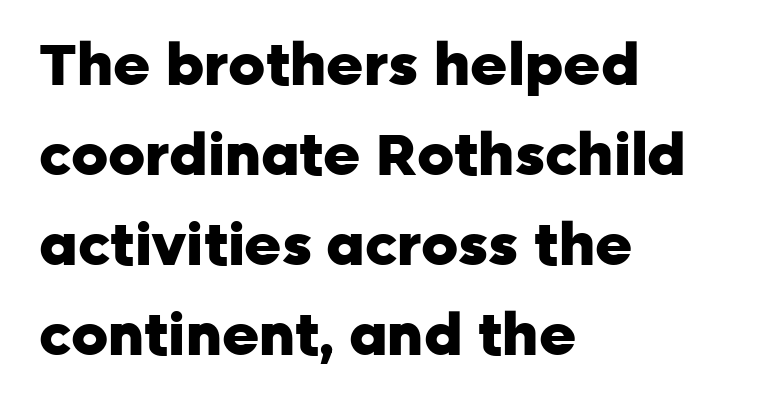
The image shows 57 px heavy sans-serif type, upright; set left-aligned, normal line spacing (1.58x), normal letter spacing, not underlined; low stroke contrast and a medium x-height.
